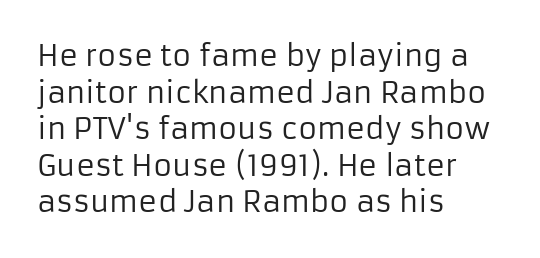
Q: Is the text bold? A: No.
Q: Is the text italic (slanted)? A: No, it is upright.
Q: Is the typeface a serif or a sans-serif typeface? A: Sans-serif.
Q: Is the text underlined? A: No.
Q: How is the paragraph aligned? A: Left-aligned.
Q: Is the spacing between letters normal or unusually wide? A: Normal.
Q: Is the spacing between lines tight, normal or loose? A: Normal.
Q: Width (condensed, normal, or wide)? A: Normal.
Q: Stroke contrast? A: Low.
Q: x-height? A: Medium.
Q: Monospaced? A: No.
